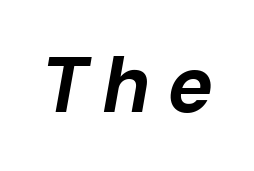
The image shows 78 px bold type, italic (leaning right); set not underlined; low stroke contrast and a medium x-height.
